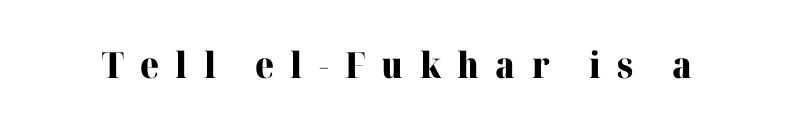
{"serif": "yes", "italic": "no", "bold": "yes", "weight": "heavy", "width": "normal", "stroke_contrast": "high", "x_height": "medium", "monospaced": "no", "underline": "no", "letter_spacing": "wide", "letter_spacing_em": 0.45, "glyph_px": 36}
